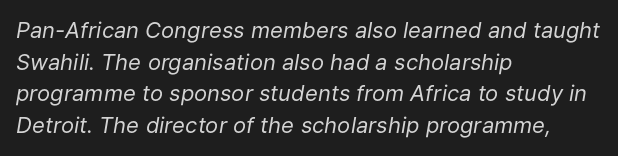
The image shows 22 px text type, italic (leaning right); set left-aligned, normal line spacing (1.44x), normal letter spacing, not underlined.
